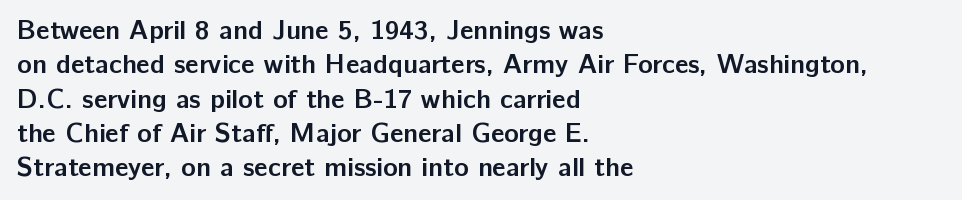
Q: Is the text bold? A: Yes.
Q: Is the text italic (slanted)? A: No, it is upright.
Q: Is the text underlined? A: No.
Q: How is the paragraph aligned? A: Left-aligned.
Q: Is the spacing between letters normal or unusually wide? A: Normal.
Q: Is the spacing between lines tight, normal or loose? A: Normal.
